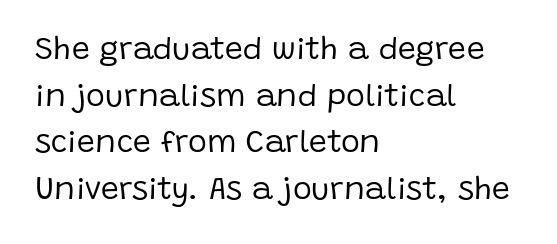
Q: Is the text bold? A: No.
Q: Is the text italic (slanted)? A: No, it is upright.
Q: Is the typeface a serif or a sans-serif typeface? A: Sans-serif.
Q: Is the text underlined? A: No.
Q: How is the paragraph aligned? A: Left-aligned.
Q: Is the spacing between letters normal or unusually wide? A: Normal.
Q: Is the spacing between lines tight, normal or loose? A: Normal.
Q: Width (condensed, normal, or wide)? A: Normal.
Q: Stroke contrast? A: Low.
Q: x-height? A: Large.
Q: Monospaced? A: No.
